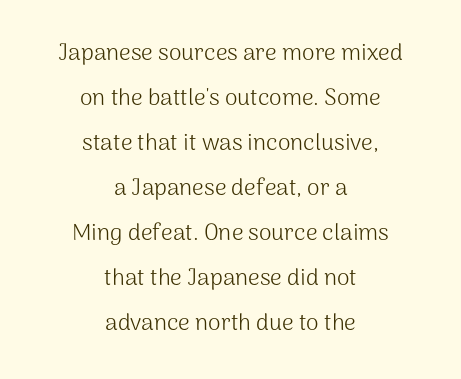
{"italic": "no", "bold": "no", "underline": "no", "align": "center", "line_spacing": "loose", "line_spacing_ratio": 1.96, "letter_spacing": "normal", "letter_spacing_em": 0.0, "glyph_px": 23}
